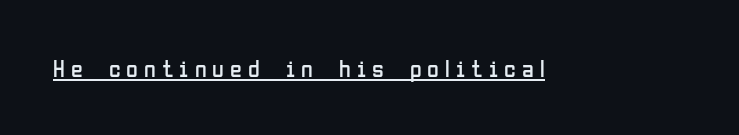
The image shows 24 px text type, upright; set unusually wide letter spacing (+0.25 em), underlined.
